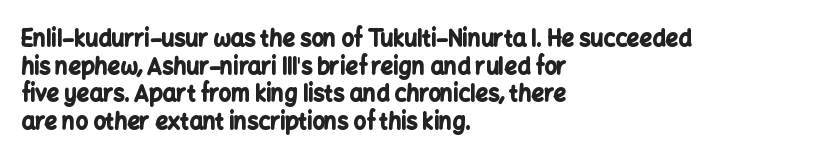
Q: Is the text bold? A: Yes.
Q: Is the text italic (slanted)? A: No, it is upright.
Q: Is the text underlined? A: No.
Q: How is the paragraph aligned? A: Left-aligned.
Q: Is the spacing between letters normal or unusually wide? A: Normal.
Q: Is the spacing between lines tight, normal or loose? A: Normal.
